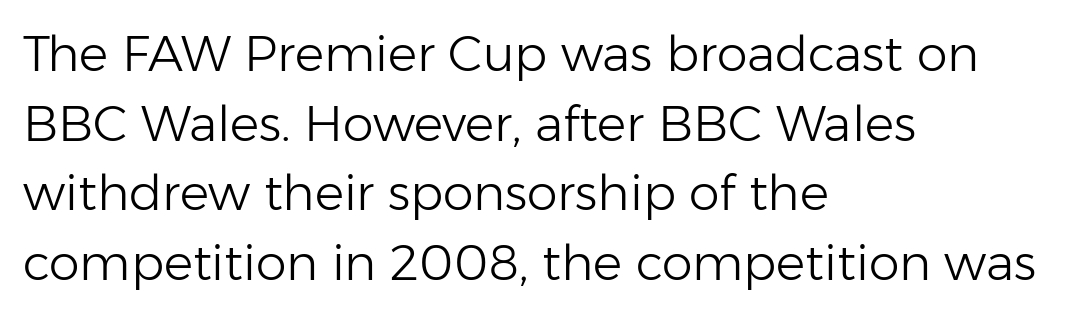
{"serif": "no", "italic": "no", "bold": "no", "weight": "light", "width": "normal", "stroke_contrast": "low", "x_height": "medium", "monospaced": "no", "underline": "no", "align": "left", "line_spacing": "normal", "line_spacing_ratio": 1.42, "letter_spacing": "normal", "letter_spacing_em": 0.0, "glyph_px": 49}
